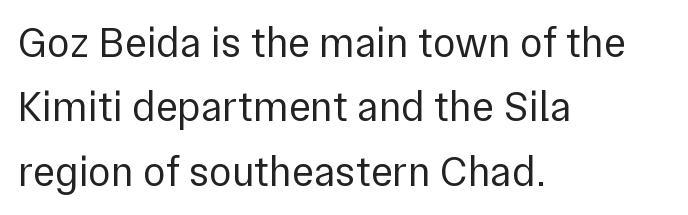
The image shows 42 px regular-weight sans-serif type, upright; set left-aligned, normal line spacing (1.53x), normal letter spacing, not underlined; low stroke contrast and a medium x-height.
